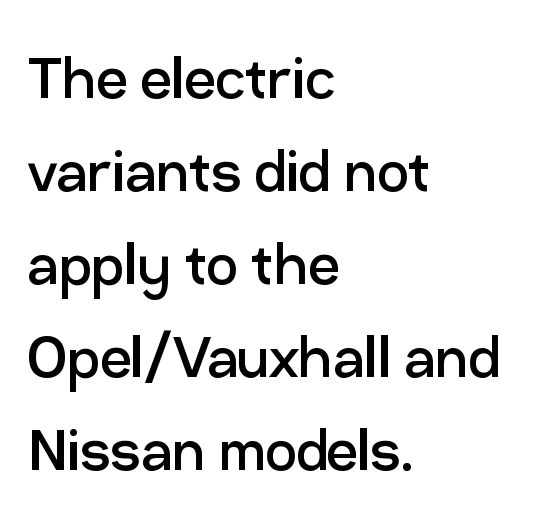
These lines were composed using upright roman letters. The rag falls on the right side of this text block. The baseline area is clear. Here the glyphs are tracked normally, forming tight word shapes. The strokes carry an ordinary text weight at most.
